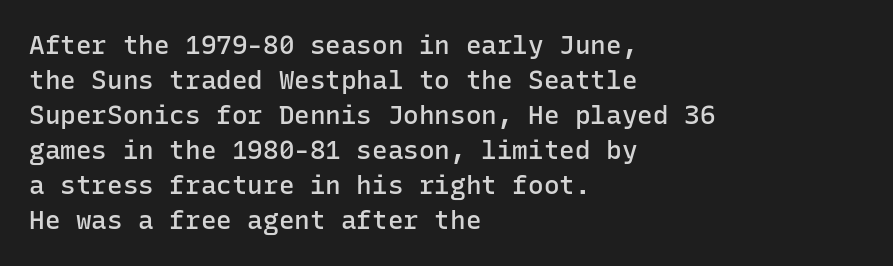
Q: Is the text bold? A: Semi-bold.
Q: Is the text italic (slanted)? A: No, it is upright.
Q: Is the text underlined? A: No.
Q: How is the paragraph aligned? A: Left-aligned.
Q: Is the spacing between letters normal or unusually wide? A: Normal.
Q: Is the spacing between lines tight, normal or loose? A: Normal.
